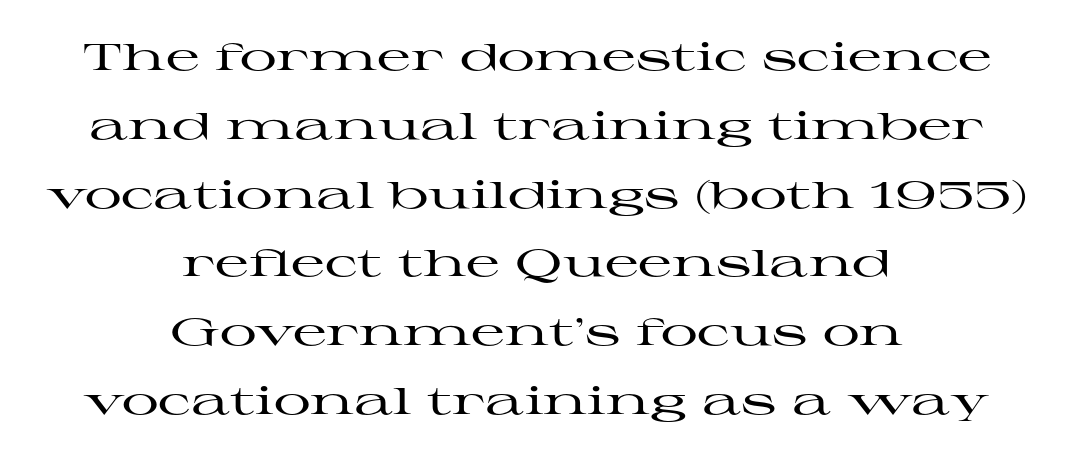
Style check: upright. Look at the tracking — it's just the regular setting, nothing added. Decoration check: the copy has no underline. You could not count columns in this text — the font is proportionally spaced. Caption: multi-line text, centered on the measure.
